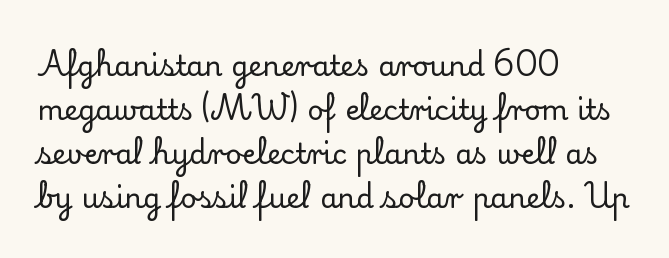
{"serif": "yes", "italic": "no", "width": "normal", "stroke_contrast": "low", "x_height": "small", "monospaced": "no", "underline": "no", "align": "left", "line_spacing": "normal", "line_spacing_ratio": 1.57, "letter_spacing": "normal", "letter_spacing_em": 0.0, "glyph_px": 28}
